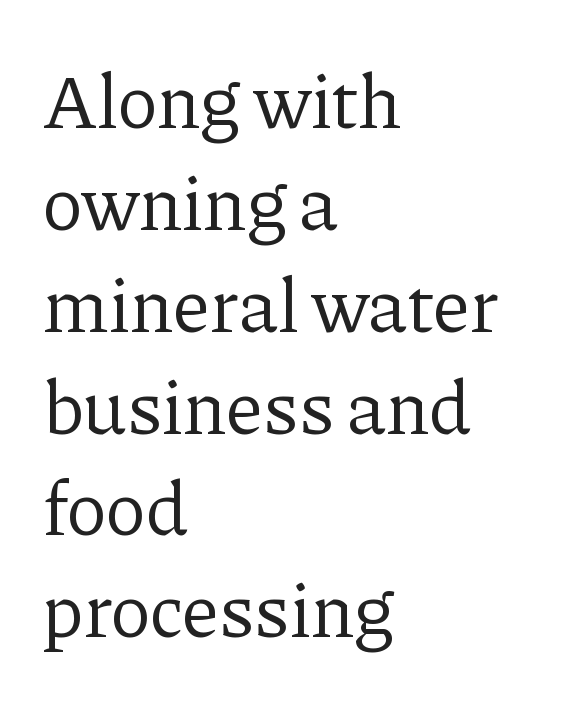
The image shows 76 px regular-weight serif type, upright; set left-aligned, normal line spacing (1.34x), normal letter spacing, not underlined; low stroke contrast and a medium x-height.
